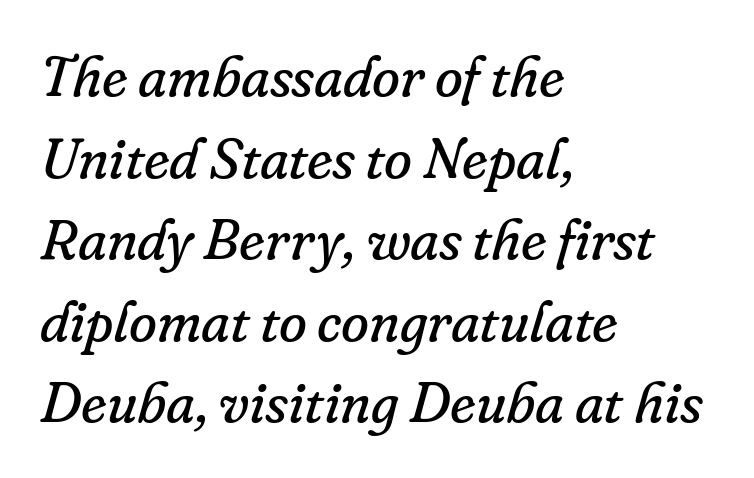
The rendering uses natural spacing where letterforms have individual widths. No extra tracking has been applied to these lines. The rows are spaced the way most documents space them. Italic: yes, the glyphs are oblique. The compositor pushed each line to the left boundary.
